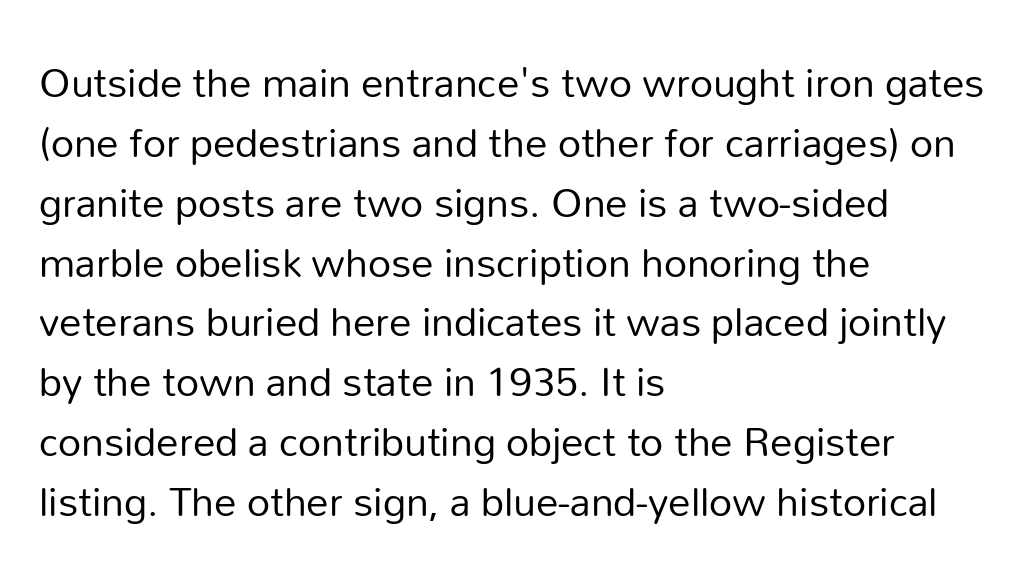
The image shows 45 px regular-weight sans-serif type, upright; set left-aligned, normal line spacing (1.33x), normal letter spacing, not underlined; low stroke contrast and a medium x-height.
